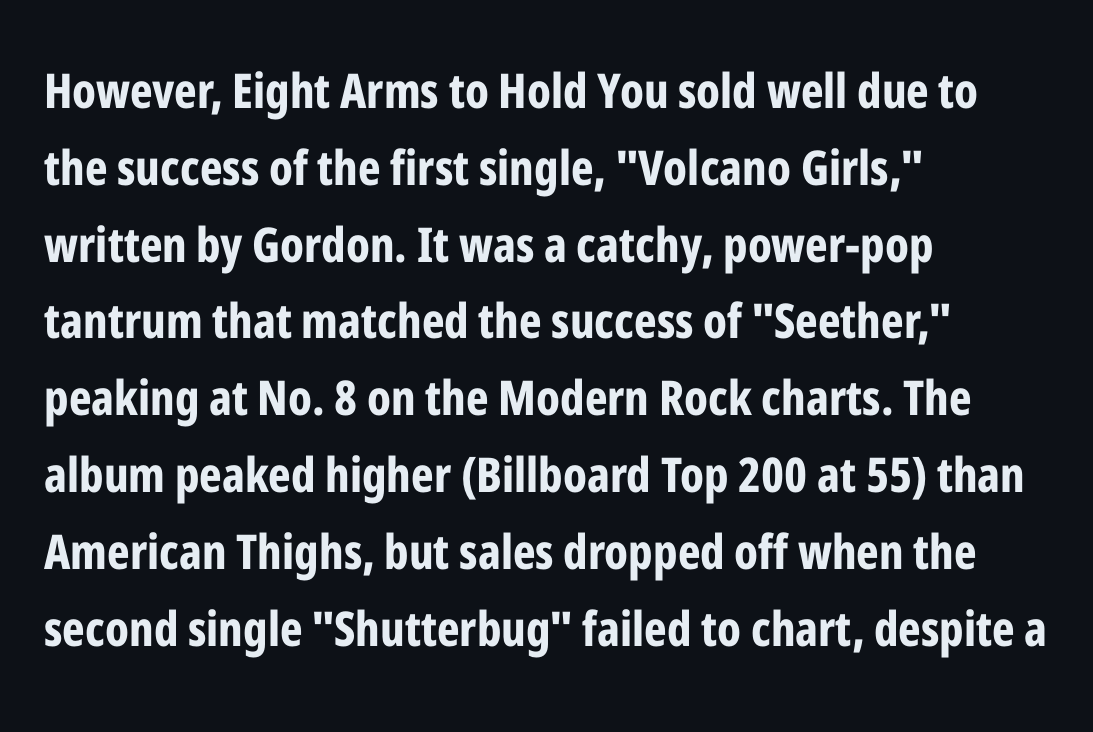
When letters stand straight like this, we call the style roman or upright. Plain, unruled lines of type. What's the leading like? Ordinary, nothing unusual. Heft: maximum for text — a bold.
